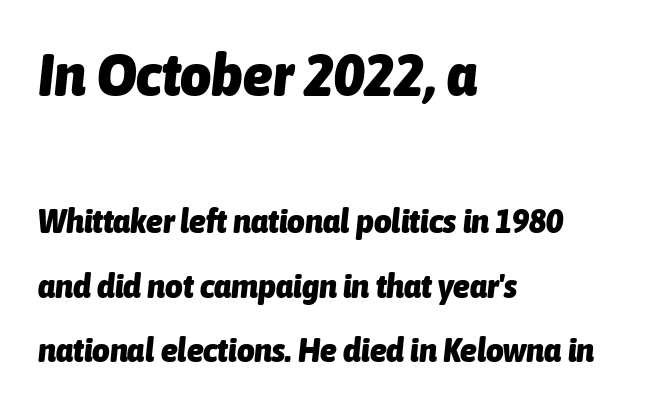
The image shows 60 px heavy, condensed type, italic (leaning right); set left-aligned, loose line spacing (1.9x), normal letter spacing, not underlined; the first (top) block is 1.76x larger; low stroke contrast and a medium x-height.
